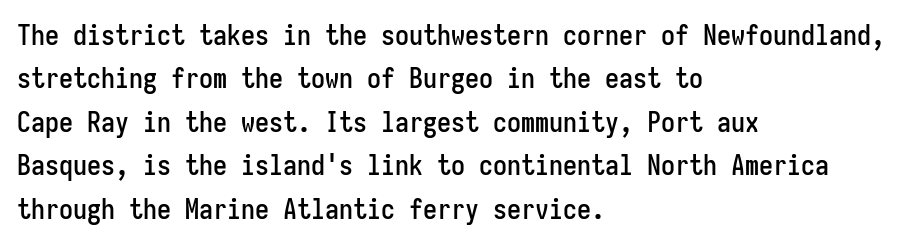
Q: Is the text italic (slanted)? A: No, it is upright.
Q: Is the typeface a serif or a sans-serif typeface? A: Sans-serif.
Q: Is the text underlined? A: No.
Q: How is the paragraph aligned? A: Left-aligned.
Q: Is the spacing between letters normal or unusually wide? A: Normal.
Q: Is the spacing between lines tight, normal or loose? A: Normal.
Q: Width (condensed, normal, or wide)? A: Condensed.
Q: Stroke contrast? A: Low.
Q: x-height? A: Medium.
Q: Monospaced? A: Yes.
